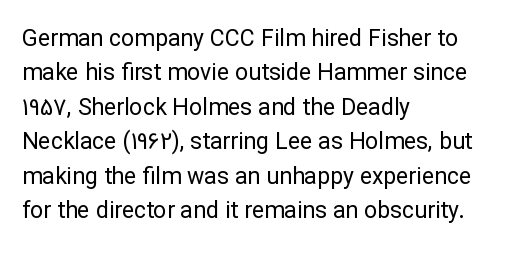
The image shows 23 px text type, upright; set left-aligned, normal line spacing (1.5x), normal letter spacing, not underlined.
